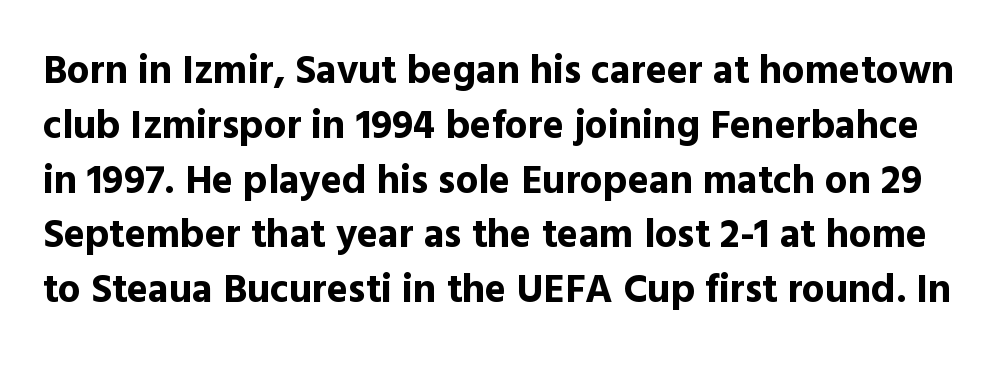
Q: Is the text bold? A: Yes.
Q: Is the text italic (slanted)? A: No, it is upright.
Q: Is the typeface a serif or a sans-serif typeface? A: Sans-serif.
Q: Is the text underlined? A: No.
Q: Is the spacing between letters normal or unusually wide? A: Normal.
Q: Is the spacing between lines tight, normal or loose? A: Normal.
Q: Width (condensed, normal, or wide)? A: Normal.
Q: x-height? A: Medium.
Q: Monospaced? A: No.
